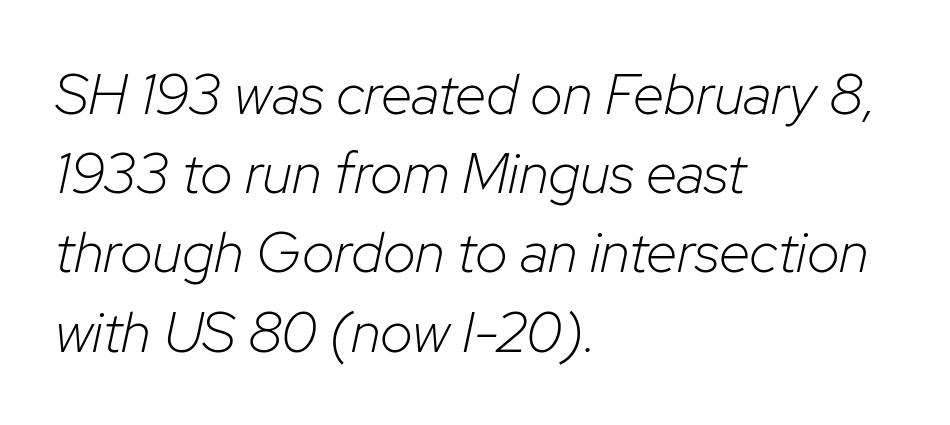
The image shows 57 px light type, italic (leaning right); set left-aligned, normal line spacing (1.39x), normal letter spacing, not underlined; low stroke contrast and a medium x-height.
